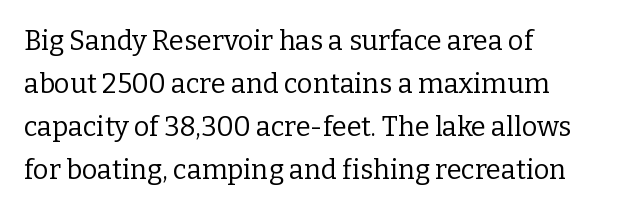
The image shows 27 px text type, upright; set left-aligned, normal line spacing (1.59x), normal letter spacing, not underlined.
